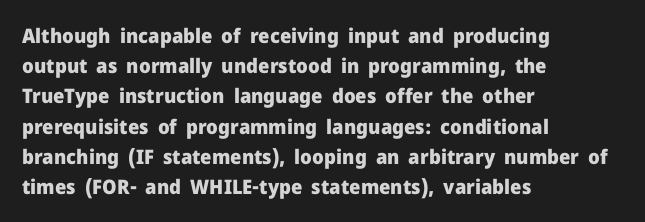
Where is the straight margin? On the left. Between one letter and the next there's only the usual sliver of space. Is there any slant? The stems are plumb. Every letter is thick-stroked: bold, no question.
